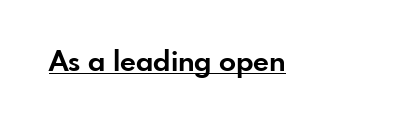
{"serif": "no", "italic": "no", "bold": "yes", "weight": "bold", "width": "normal", "stroke_contrast": "low", "x_height": "small", "monospaced": "no", "underline": "yes", "letter_spacing": "normal", "letter_spacing_em": 0.0, "glyph_px": 28}
